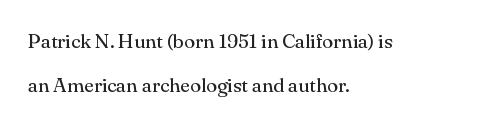
Q: Is the text bold? A: No.
Q: Is the text italic (slanted)? A: No, it is upright.
Q: Is the text underlined? A: No.
Q: How is the paragraph aligned? A: Left-aligned.
Q: Is the spacing between letters normal or unusually wide? A: Normal.
Q: Is the spacing between lines tight, normal or loose? A: Loose.
